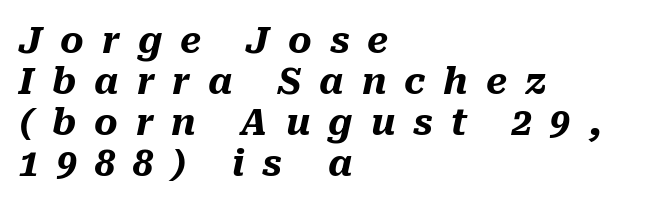
{"italic": "yes", "lean": "right", "slant_degrees": 10, "bold": "yes", "weight": "heavy", "width": "normal", "stroke_contrast": "medium", "x_height": "medium", "monospaced": "no", "underline": "no", "align": "left", "line_spacing": "tight", "line_spacing_ratio": 1.14, "letter_spacing": "wide", "letter_spacing_em": 0.5, "glyph_px": 36}
